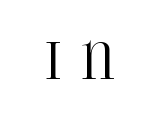
Little horizontal feet cap the strokes, marking this as serif type. Check the space under the baseline: it is left empty. Honestly, the letter spacing is so wide it's the main thing you notice. Note the varied advance widths — an 'i' is clearly narrower than an 'm'. Upright lettering throughout.
